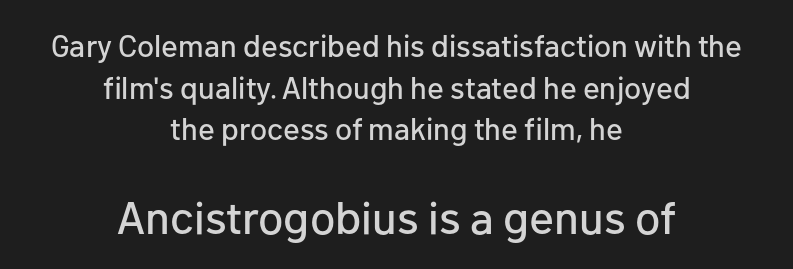
{"serif": "no", "italic": "no", "width": "normal", "stroke_contrast": "low", "x_height": "medium", "monospaced": "no", "underline": "no", "align": "center", "line_spacing": "normal", "line_spacing_ratio": 1.34, "letter_spacing": "normal", "letter_spacing_em": 0.0, "larger_block": "second", "size_ratio": 1.48, "glyph_px": 46}
